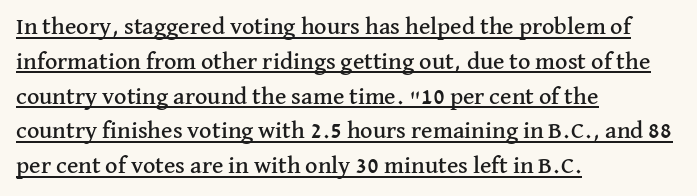
Q: Is the text italic (slanted)? A: No, it is upright.
Q: Is the text underlined? A: Yes.
Q: How is the paragraph aligned? A: Left-aligned.
Q: Is the spacing between letters normal or unusually wide? A: Normal.
Q: Is the spacing between lines tight, normal or loose? A: Normal.
